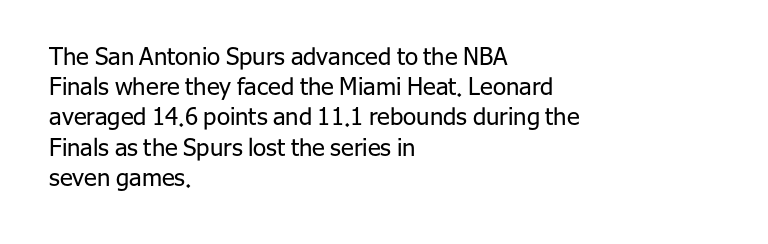
Q: Is the text bold? A: No.
Q: Is the text italic (slanted)? A: No, it is upright.
Q: Is the text underlined? A: No.
Q: How is the paragraph aligned? A: Left-aligned.
Q: Is the spacing between letters normal or unusually wide? A: Normal.
Q: Is the spacing between lines tight, normal or loose? A: Normal.
